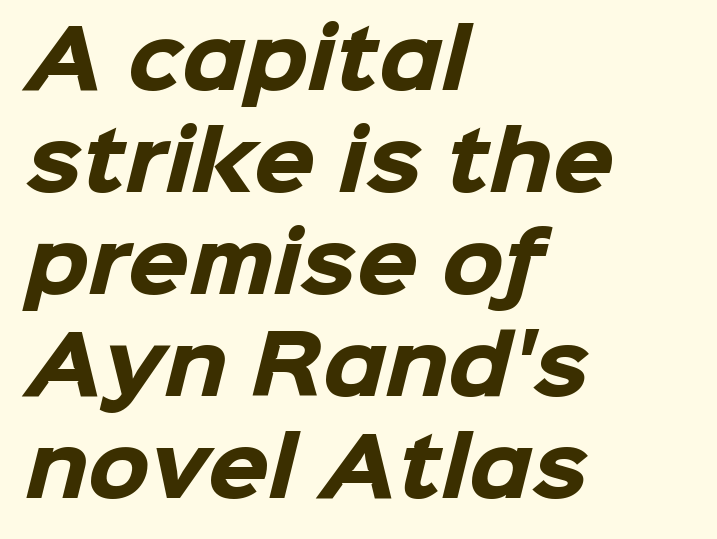
The image shows 79 px heavy sans-serif type; set left-aligned, normal line spacing (1.29x), normal letter spacing, not underlined; low stroke contrast and a medium x-height.
